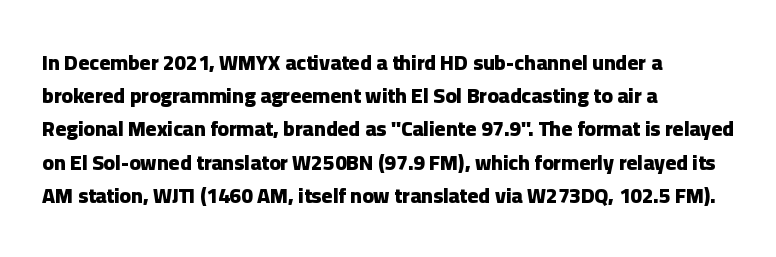
The font is running at its bold setting. Letters rest on an invisible, unmarked baseline. Students, note that the glyphs here touch the page at normal intervals. The rendering anchors every line to the left-hand side.
